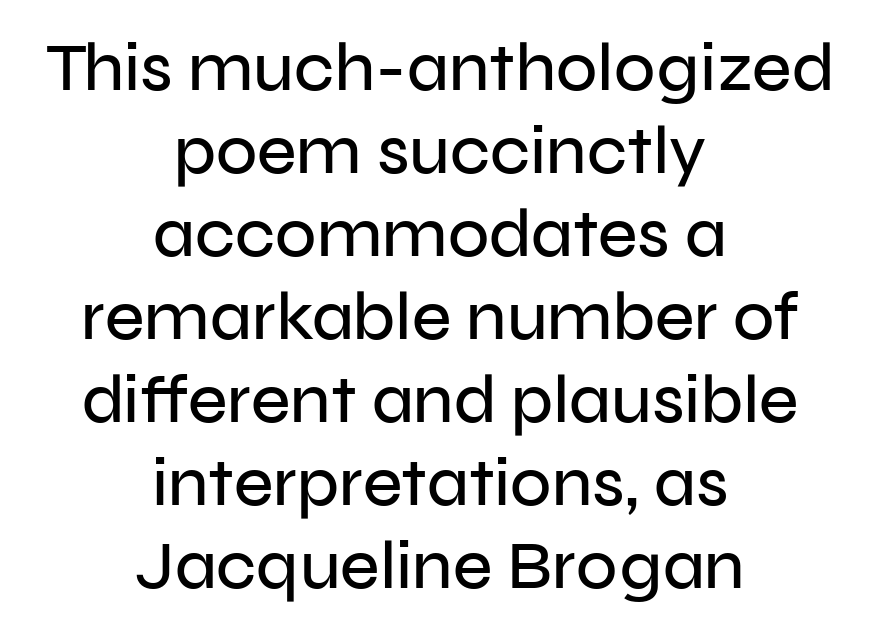
Q: Is the text italic (slanted)? A: No, it is upright.
Q: Is the typeface a serif or a sans-serif typeface? A: Sans-serif.
Q: Is the text underlined? A: No.
Q: How is the paragraph aligned? A: Centered.
Q: Is the spacing between letters normal or unusually wide? A: Normal.
Q: Width (condensed, normal, or wide)? A: Normal.
Q: Stroke contrast? A: Low.
Q: x-height? A: Medium.
Q: Monospaced? A: No.
